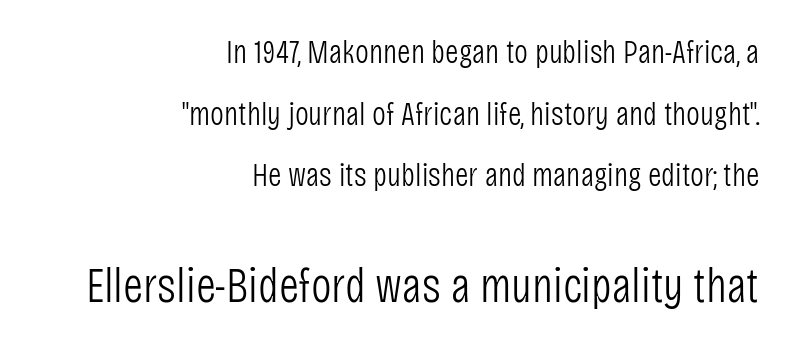
{"serif": "no", "italic": "no", "bold": "no", "weight": "light", "width": "condensed", "stroke_contrast": "low", "x_height": "large", "monospaced": "no", "underline": "no", "align": "right", "line_spacing_ratio": 1.87, "letter_spacing": "normal", "letter_spacing_em": 0.0, "larger_block": "second", "size_ratio": 1.48, "glyph_px": 49}
